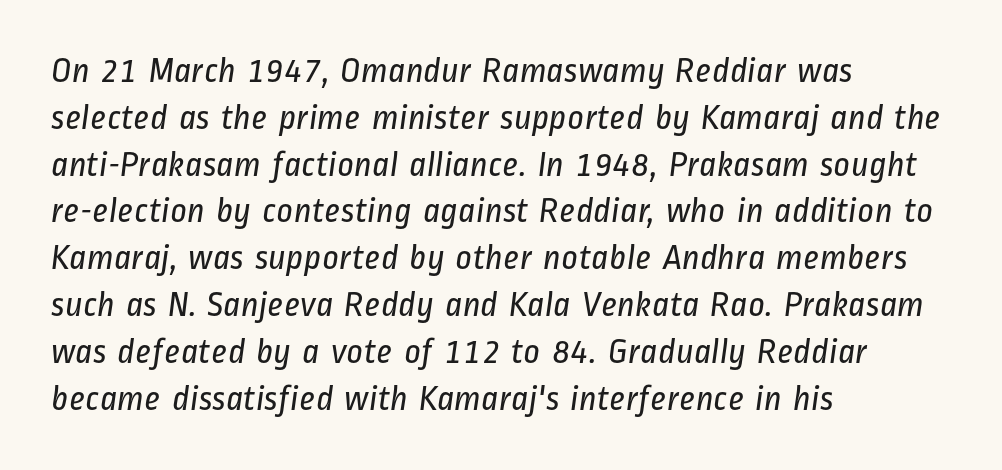
Q: Is the text bold? A: No.
Q: Is the typeface a serif or a sans-serif typeface? A: Sans-serif.
Q: Is the text underlined? A: No.
Q: How is the paragraph aligned? A: Left-aligned.
Q: Is the spacing between letters normal or unusually wide? A: Normal.
Q: Is the spacing between lines tight, normal or loose? A: Normal.
Q: Width (condensed, normal, or wide)? A: Condensed.
Q: Stroke contrast? A: Low.
Q: x-height? A: Medium.
Q: Monospaced? A: No.
